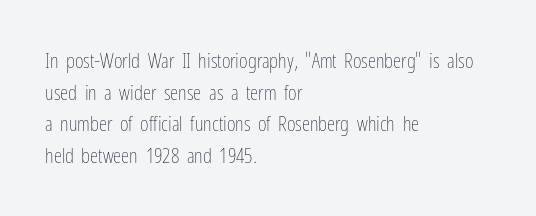
{"italic": "no", "bold": "no", "underline": "no", "align": "left", "line_spacing": "normal", "line_spacing_ratio": 1.51, "letter_spacing": "normal", "letter_spacing_em": 0.0, "glyph_px": 21}
